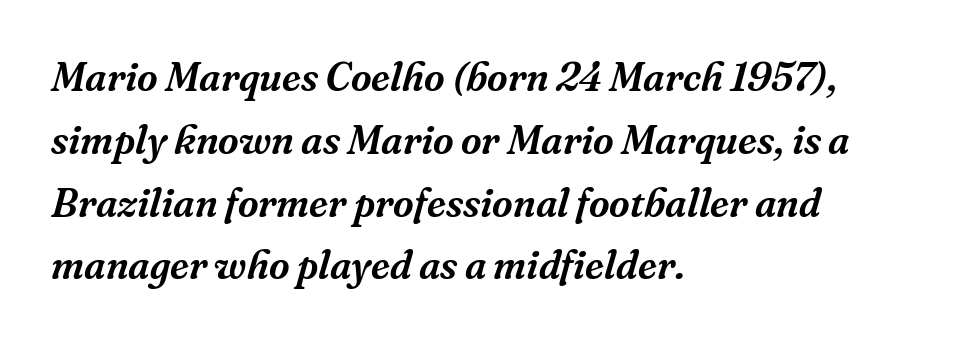
The image shows 40 px serif type, italic (leaning right); set left-aligned, normal line spacing (1.57x), normal letter spacing, not underlined; medium stroke contrast and a medium x-height.
